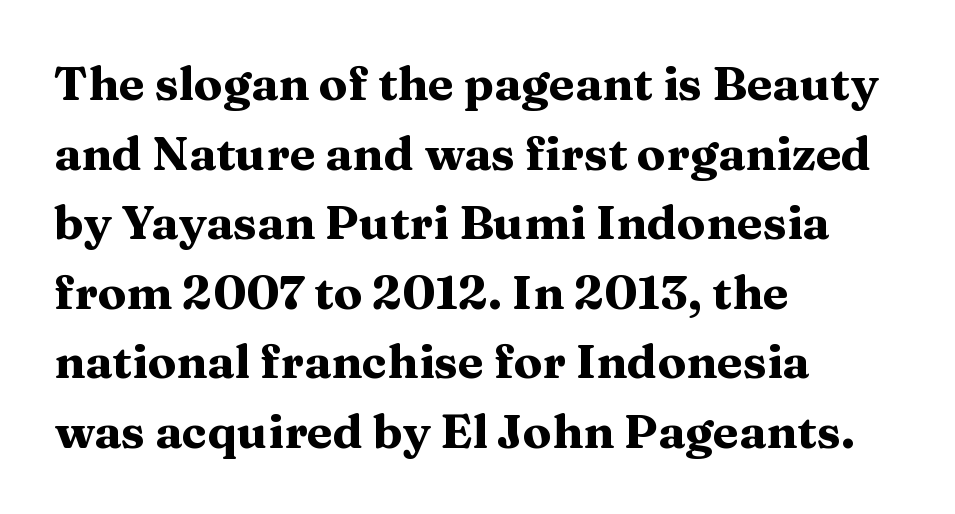
Letter spacing: default. Designer's note — italics off, roman on. You'd pick this weight for a headline — it's a proper bold. The string is rendered with underlining switched off.
